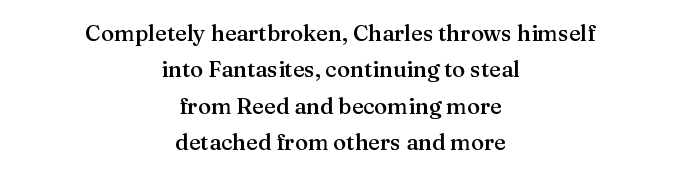
The image shows 22 px text type, upright; set centered, normal line spacing (1.65x), normal letter spacing, not underlined.
